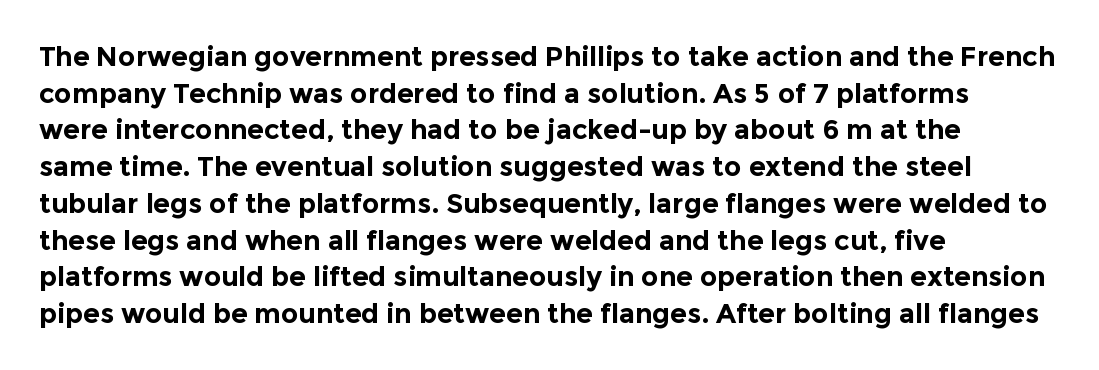
{"italic": "no", "bold": "yes", "underline": "no", "align": "left", "line_spacing": "normal", "line_spacing_ratio": 1.36, "letter_spacing": "normal", "letter_spacing_em": 0.0, "glyph_px": 27}
